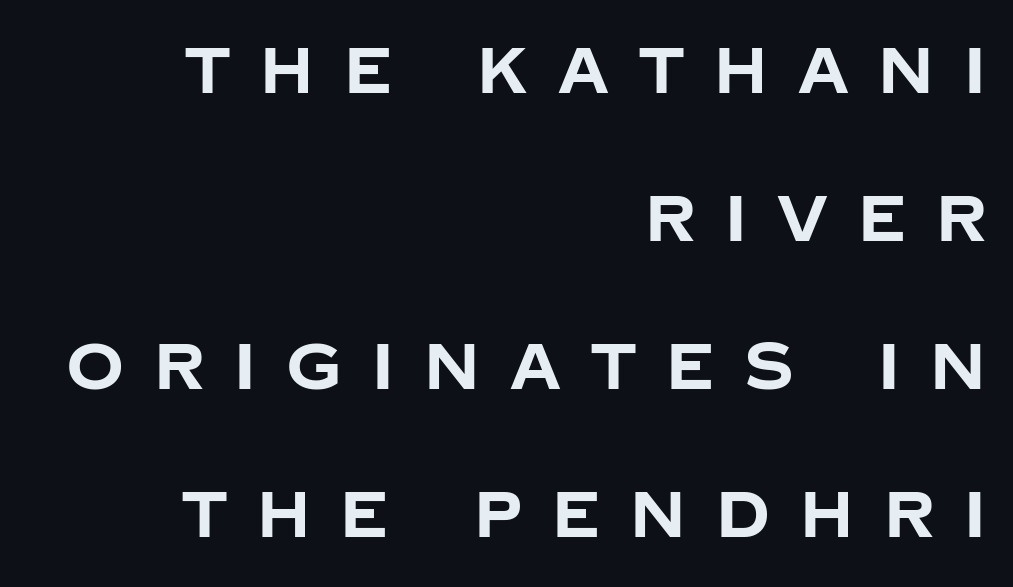
The image shows 64 px bold sans-serif type, upright; set right-aligned, loose line spacing (2.31x), unusually wide letter spacing (+0.47 em), not underlined; low stroke contrast and a large x-height.
